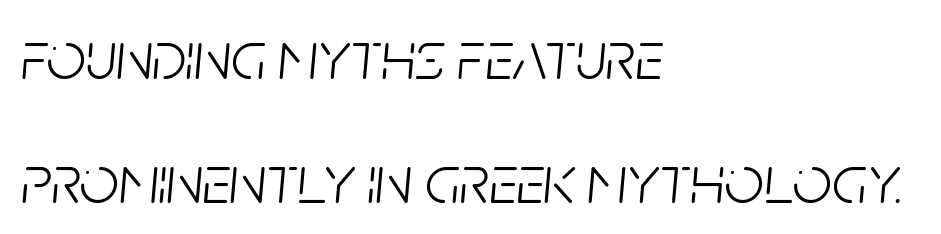
The image shows 69 px light, condensed type, italic (leaning right); set left-aligned, line spacing 1.79x, normal letter spacing, not underlined; low stroke contrast and a large x-height.
